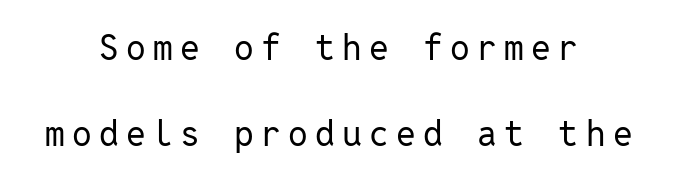
{"serif": "no", "italic": "no", "bold": "no", "weight": "regular", "width": "normal", "stroke_contrast": "low", "x_height": "medium", "monospaced": "yes", "underline": "no", "align": "center", "line_spacing": "loose", "line_spacing_ratio": 2.46, "letter_spacing": "wide", "letter_spacing_em": 0.21, "glyph_px": 35}
